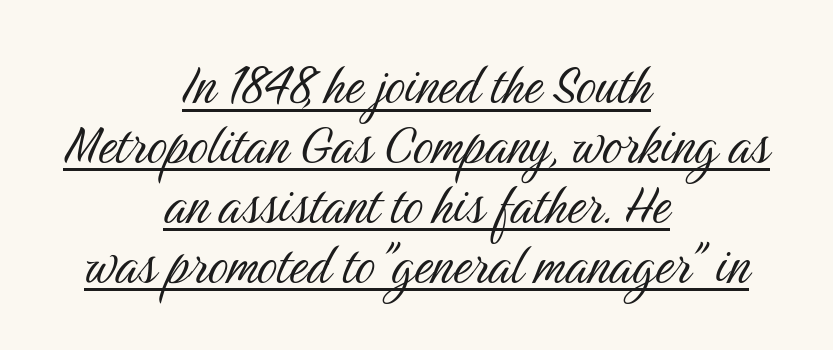
The image shows 63 px light, condensed sans-serif type; set centered, tight line spacing (0.95x), normal letter spacing, underlined; medium stroke contrast and a medium x-height.
